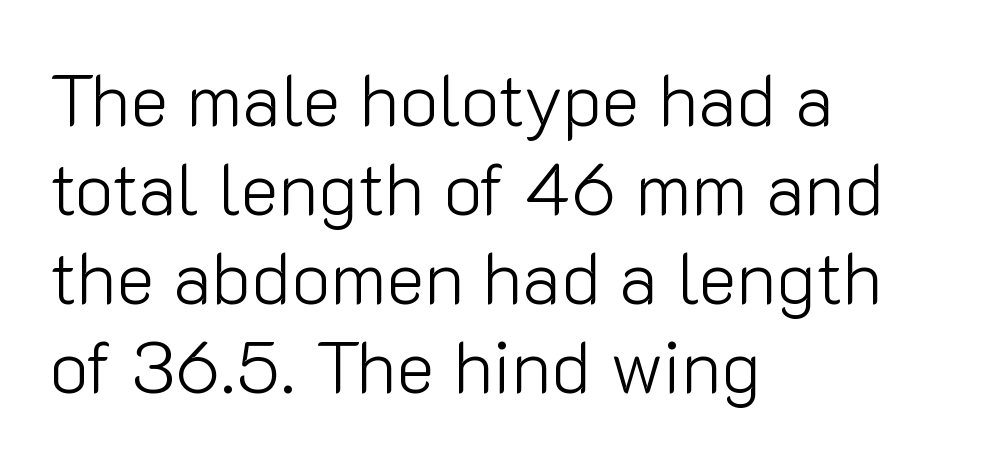
The image shows 73 px light sans-serif type, upright; set left-aligned, line spacing 1.22x, normal letter spacing, not underlined; low stroke contrast and a medium x-height.
